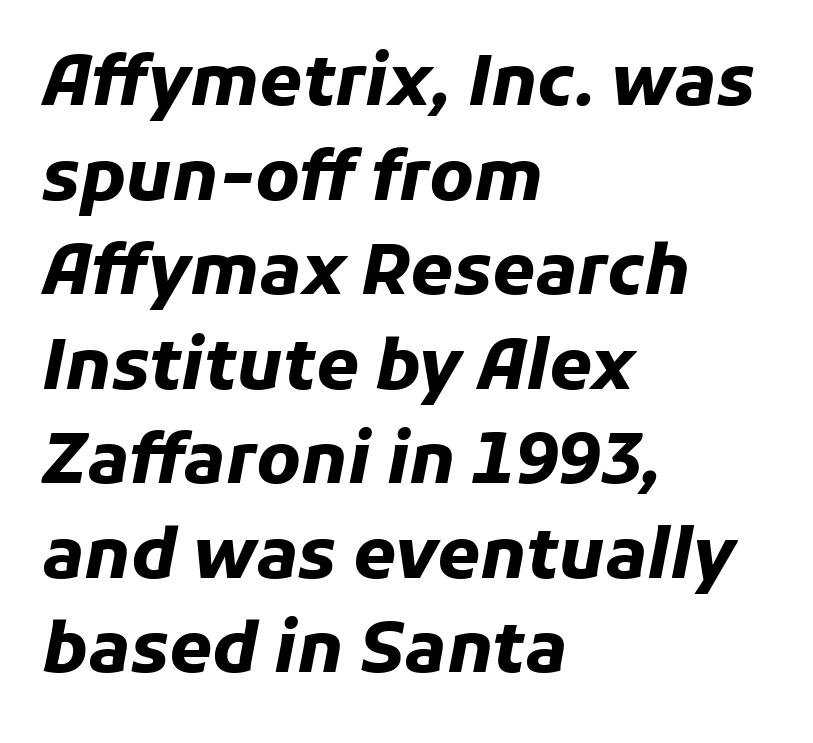
{"italic": "yes", "lean": "right", "slant_degrees": 11, "bold": "yes", "weight": "heavy", "width": "normal", "stroke_contrast": "low", "x_height": "medium", "monospaced": "no", "underline": "no", "align": "left", "line_spacing": "normal", "line_spacing_ratio": 1.37, "letter_spacing": "normal", "letter_spacing_em": 0.0, "glyph_px": 69}
